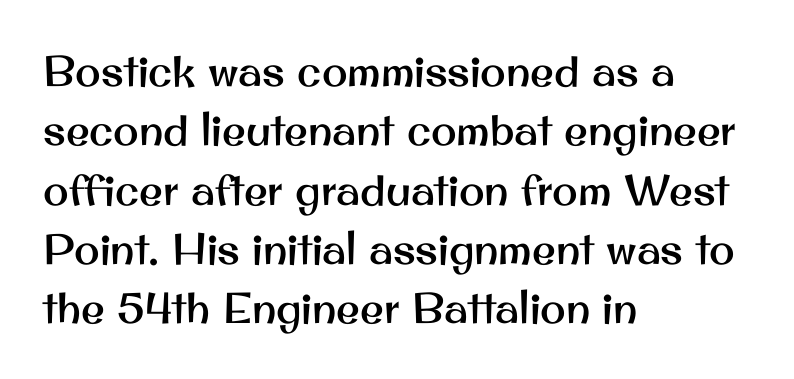
{"serif": "no", "italic": "no", "width": "normal", "stroke_contrast": "medium", "x_height": "small", "monospaced": "no", "underline": "no", "align": "left", "line_spacing": "normal", "line_spacing_ratio": 1.38, "letter_spacing": "normal", "letter_spacing_em": 0.0, "glyph_px": 43}
